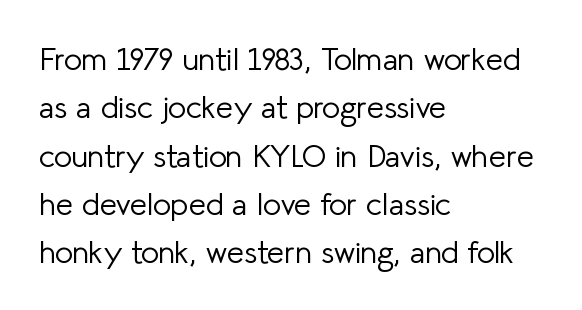
{"serif": "no", "italic": "no", "bold": "no", "weight": "light", "width": "normal", "stroke_contrast": "low", "x_height": "medium", "monospaced": "no", "underline": "no", "align": "left", "line_spacing": "normal", "line_spacing_ratio": 1.56, "letter_spacing": "normal", "letter_spacing_em": 0.0, "glyph_px": 31}
